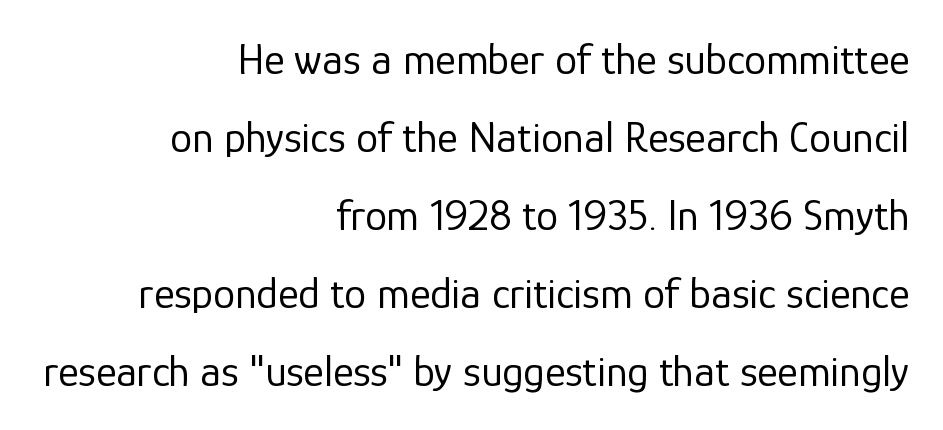
{"serif": "no", "italic": "no", "bold": "no", "weight": "regular", "width": "normal", "stroke_contrast": "low", "x_height": "medium", "monospaced": "no", "underline": "no", "align": "right", "line_spacing_ratio": 1.77, "letter_spacing": "normal", "letter_spacing_em": 0.0, "glyph_px": 44}
